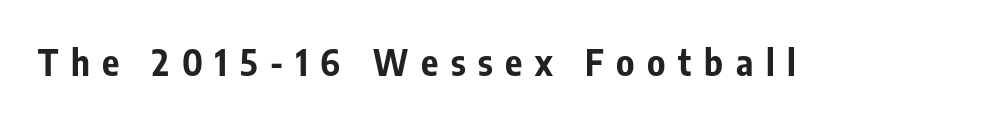
The image shows 36 px bold, condensed sans-serif type, upright; set unusually wide letter spacing (+0.35 em), not underlined; low stroke contrast and a medium x-height.
